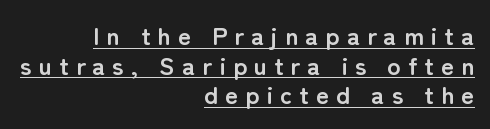
{"italic": "no", "bold": "yes", "underline": "yes", "align": "right", "line_spacing_ratio": 1.19, "letter_spacing": "wide", "letter_spacing_em": 0.28, "glyph_px": 25}
